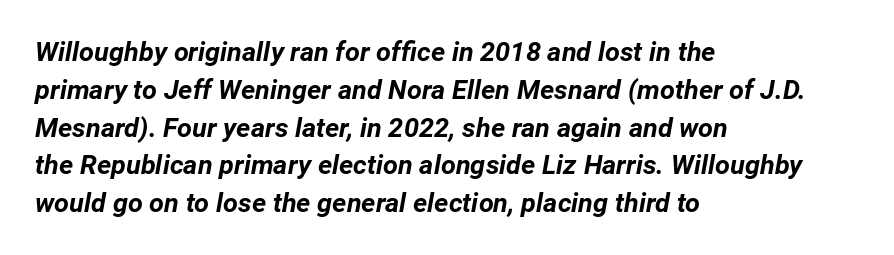
Q: Is the text bold? A: Yes.
Q: Is the text italic (slanted)? A: Yes, it leans right by about 12 degrees.
Q: Is the text underlined? A: No.
Q: How is the paragraph aligned? A: Left-aligned.
Q: Is the spacing between letters normal or unusually wide? A: Normal.
Q: Is the spacing between lines tight, normal or loose? A: Normal.
